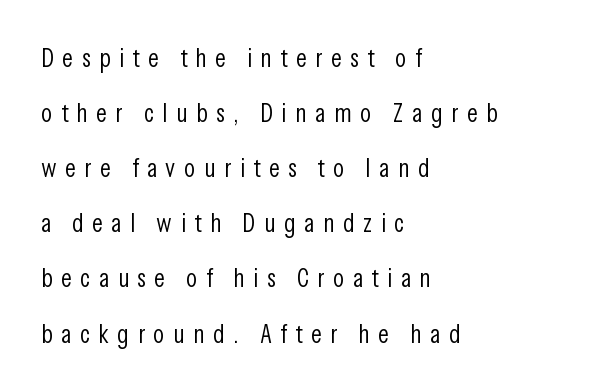
Q: Is the text bold? A: No.
Q: Is the text italic (slanted)? A: No, it is upright.
Q: Is the text underlined? A: No.
Q: How is the paragraph aligned? A: Left-aligned.
Q: Is the spacing between letters normal or unusually wide? A: Unusually wide.
Q: Is the spacing between lines tight, normal or loose? A: Loose.
